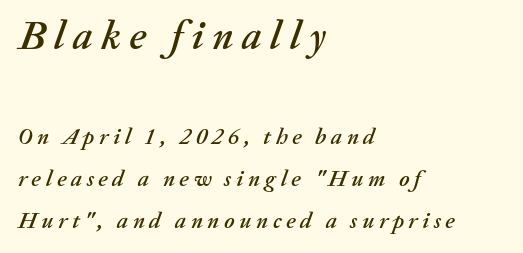
Q: Is the text italic (slanted)? A: Yes, it leans right by about 20 degrees.
Q: Is the text underlined? A: No.
Q: How is the paragraph aligned? A: Left-aligned.
Q: Is the spacing between letters normal or unusually wide? A: Unusually wide.
Q: Which block of text is set in a larger size, the first (top) or the second (bottom)? A: The first (top) one.
Q: Width (condensed, normal, or wide)? A: Normal.
Q: Stroke contrast? A: Medium.
Q: x-height? A: Medium.
Q: Monospaced? A: No.
